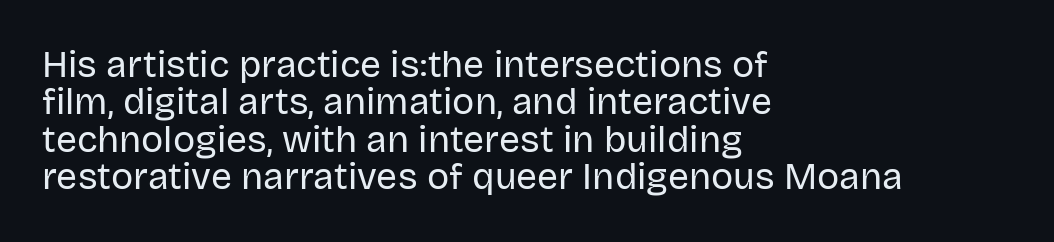
The passage shown is typed in a proportional face where columns would drift. Inter-character spacing is left at the font's built-in metrics. Casual observation: everything's shoved over to the left. Serif or sans? Sans — the stroke terminals are bare. Words float on clear page, feet unadorned.
